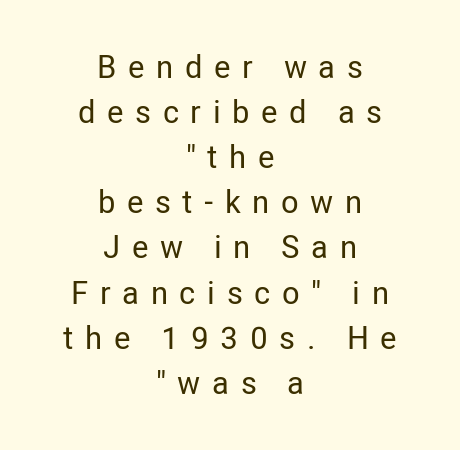
The image shows 32 px condensed sans-serif type, upright; set centered, normal line spacing (1.41x), unusually wide letter spacing (+0.36 em), not underlined; low stroke contrast and a medium x-height.
